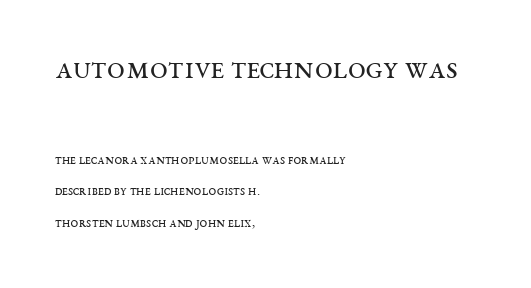
The image shows 32 px regular-weight, wide serif type, upright; set left-aligned, loose line spacing (2.28x), normal letter spacing, not underlined; the first (top) block is 2.29x larger; medium stroke contrast and a large x-height.
